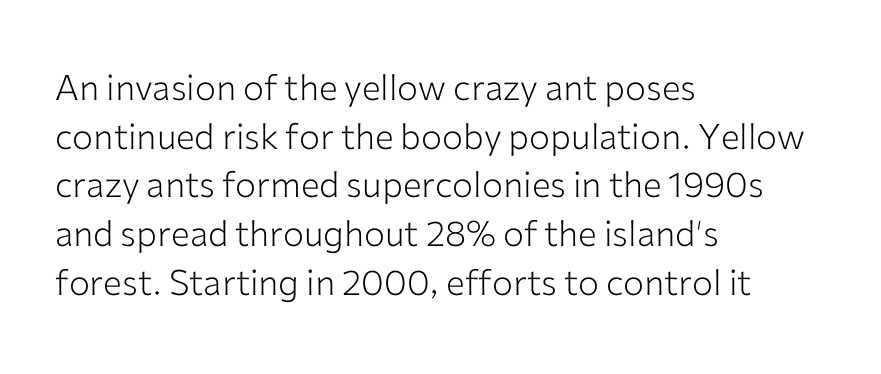
{"serif": "no", "italic": "no", "bold": "no", "weight": "light", "width": "normal", "stroke_contrast": "low", "x_height": "medium", "monospaced": "no", "underline": "no", "align": "left", "line_spacing": "normal", "line_spacing_ratio": 1.39, "letter_spacing": "normal", "letter_spacing_em": 0.0, "glyph_px": 35}
